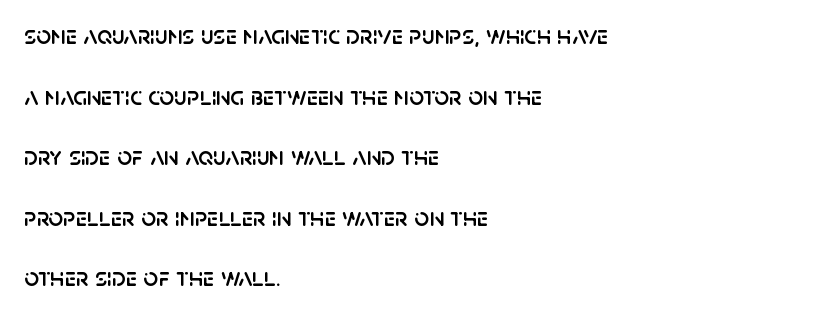
Q: Is the text italic (slanted)? A: No, it is upright.
Q: Is the text underlined? A: No.
Q: How is the paragraph aligned? A: Left-aligned.
Q: Is the spacing between letters normal or unusually wide? A: Normal.
Q: Is the spacing between lines tight, normal or loose? A: Loose.
